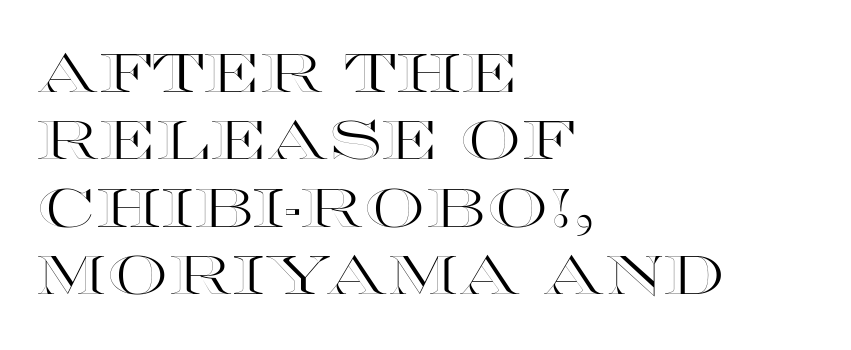
Caption: standard tracking, unaltered. Leading: standard. Spacing verdict: proportional, widths tailored to each character. Italic? Not at all — the glyphs are vertical.
